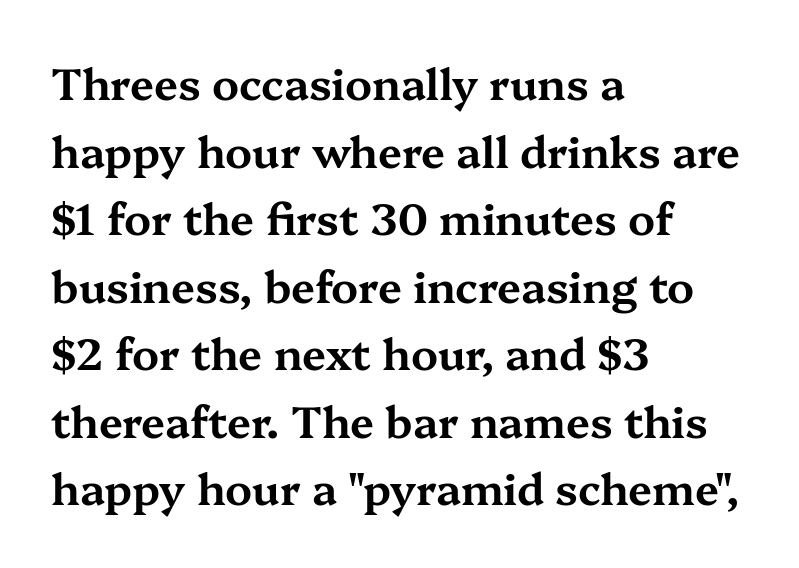
Vertically, the passage feels balanced, rows spaced as you'd expect. Underlining? Definitely not there. Italic: no, the glyphs are upright roman. The passage shown is typed in a proportional face where columns would drift. These lines are set flush left with a ragged right edge. A typesetter would label this face a serif.
